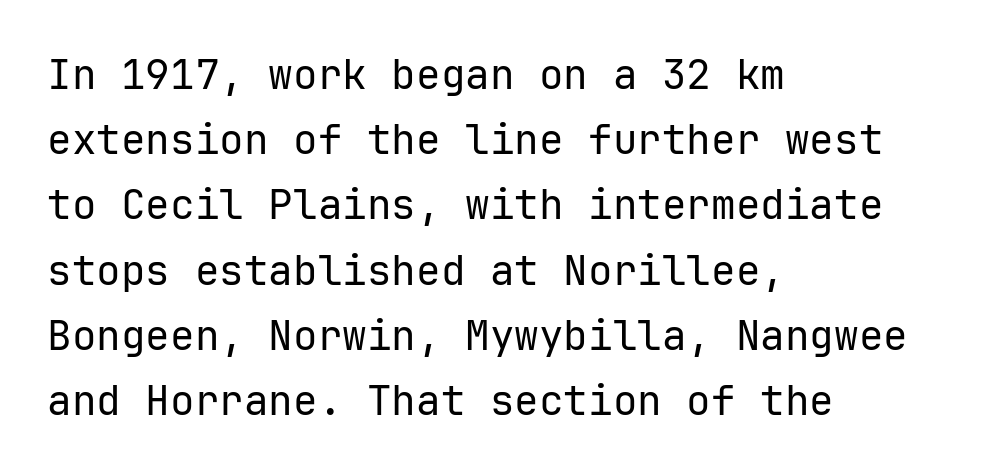
The image shows 41 px regular-weight sans-serif type, upright, monospaced; set left-aligned, normal line spacing (1.59x), normal letter spacing, not underlined; low stroke contrast and a medium x-height.
